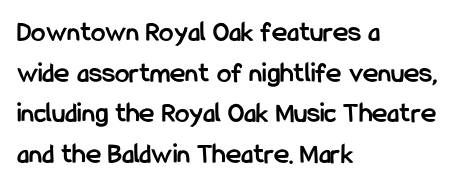
One-word summary of the alignment: left. Look at the tracking — it's just the regular setting, nothing added. Notice how descenders clear the ascenders below comfortably — that's standard leading. The zone under the glyphs is completely vacant.
